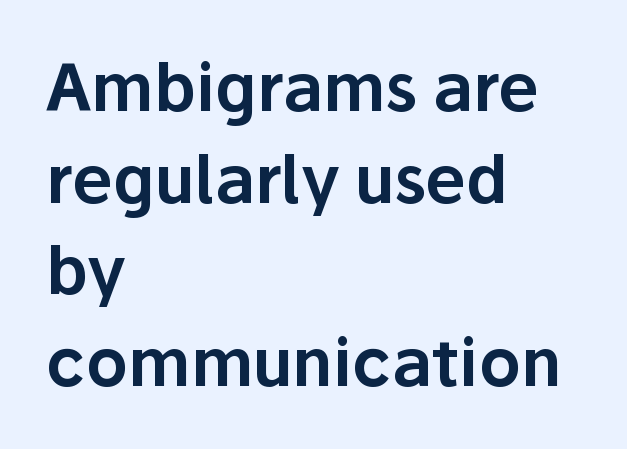
One-word summary of the alignment: left. Leading matches the norm, producing a regular column. Plain, unruled lines of type. A typesetter would label this face a sans.
